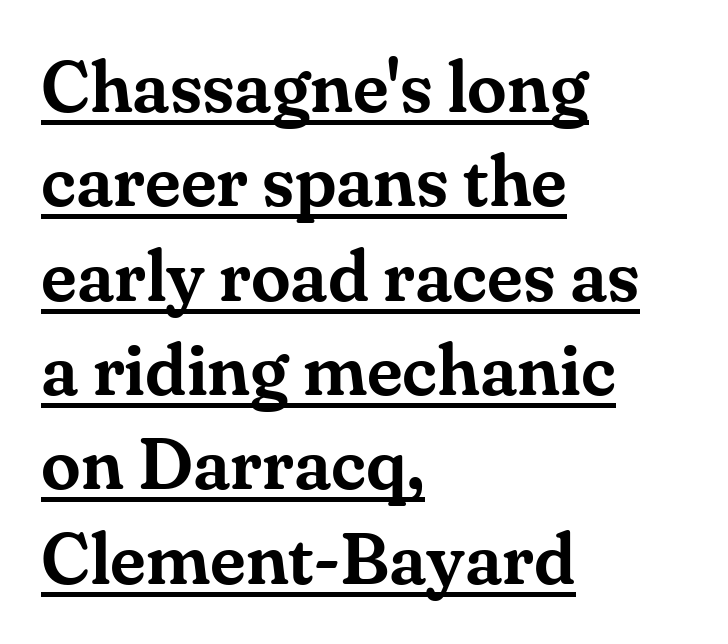
{"serif": "yes", "italic": "no", "width": "normal", "stroke_contrast": "medium", "x_height": "small", "monospaced": "no", "underline": "yes", "align": "left", "line_spacing": "normal", "line_spacing_ratio": 1.31, "letter_spacing": "normal", "letter_spacing_em": 0.0, "glyph_px": 72}
